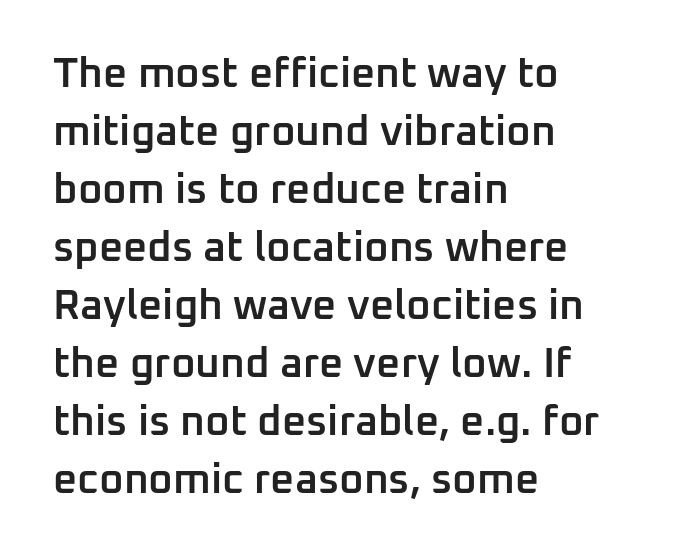
The characters display no serif detailing; their extremities are plain. Alignment: flush left. Unlike italic type, these characters show no tilt at all. The sample has been set in demibold, a notch under bold. Is this a fixed-width face? No — the glyphs have proportional, varying widths.
